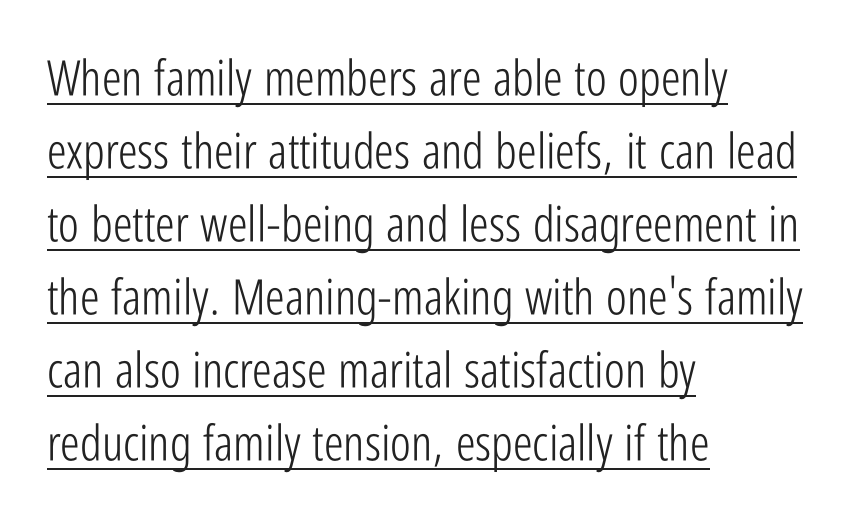
Q: Is the text bold? A: No.
Q: Is the text italic (slanted)? A: No, it is upright.
Q: Is the typeface a serif or a sans-serif typeface? A: Sans-serif.
Q: Is the text underlined? A: Yes.
Q: How is the paragraph aligned? A: Left-aligned.
Q: Is the spacing between letters normal or unusually wide? A: Normal.
Q: Is the spacing between lines tight, normal or loose? A: Normal.
Q: Width (condensed, normal, or wide)? A: Condensed.
Q: Stroke contrast? A: Low.
Q: x-height? A: Medium.
Q: Monospaced? A: No.
